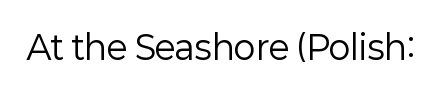
Q: Is the text bold? A: No.
Q: Is the text italic (slanted)? A: No, it is upright.
Q: Is the typeface a serif or a sans-serif typeface? A: Sans-serif.
Q: Is the text underlined? A: No.
Q: Is the spacing between letters normal or unusually wide? A: Normal.
Q: Width (condensed, normal, or wide)? A: Normal.
Q: Stroke contrast? A: Low.
Q: x-height? A: Medium.
Q: Monospaced? A: No.
